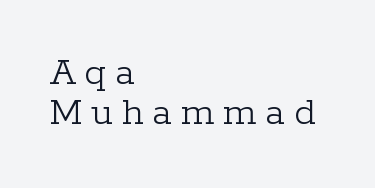
The image shows 42 px light serif type, upright; set left-aligned, tight line spacing (0.96x), unusually wide letter spacing (+0.21 em), not underlined; low stroke contrast and a medium x-height.
